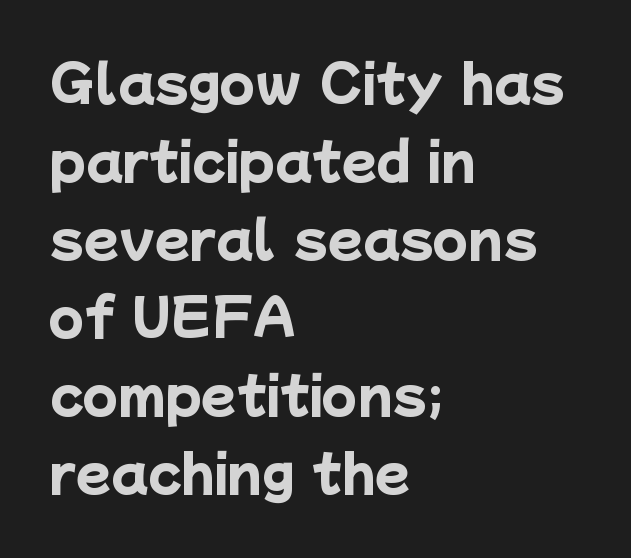
{"serif": "no", "bold": "yes", "weight": "heavy", "width": "normal", "stroke_contrast": "low", "x_height": "medium", "monospaced": "no", "underline": "no", "align": "left", "line_spacing": "normal", "line_spacing_ratio": 1.53, "letter_spacing": "normal", "letter_spacing_em": 0.0, "glyph_px": 51}
